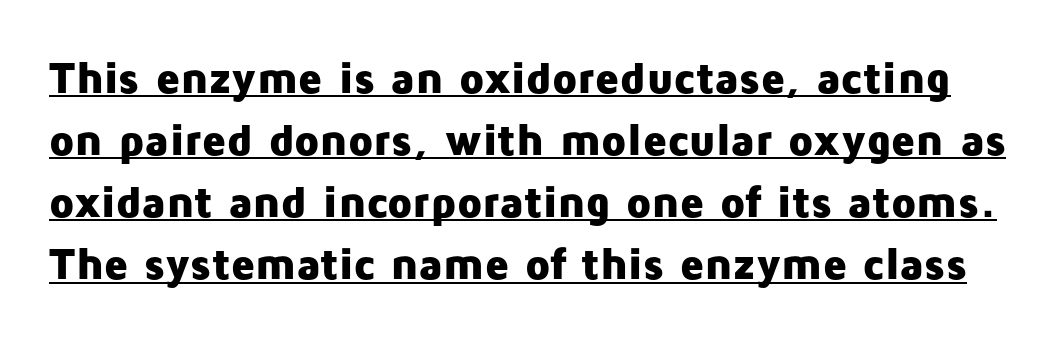
The image shows 45 px heavy sans-serif type, upright; set normal line spacing (1.38x), normal letter spacing, underlined; low stroke contrast and a medium x-height.
